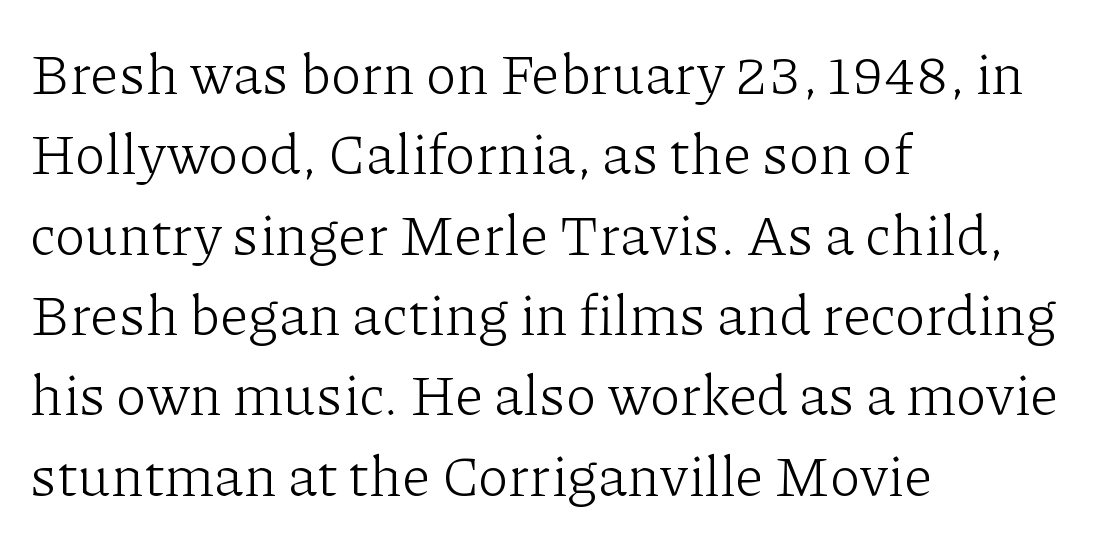
Q: Is the text bold? A: No.
Q: Is the text italic (slanted)? A: No, it is upright.
Q: Is the typeface a serif or a sans-serif typeface? A: Serif.
Q: Is the text underlined? A: No.
Q: How is the paragraph aligned? A: Left-aligned.
Q: Is the spacing between letters normal or unusually wide? A: Normal.
Q: Is the spacing between lines tight, normal or loose? A: Normal.
Q: Width (condensed, normal, or wide)? A: Normal.
Q: Stroke contrast? A: Low.
Q: x-height? A: Medium.
Q: Monospaced? A: No.
